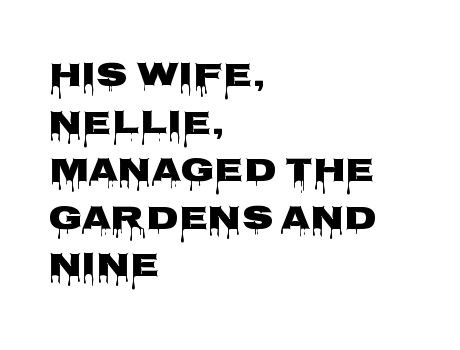
{"serif": "no", "italic": "no", "bold": "yes", "weight": "heavy", "width": "wide", "stroke_contrast": "low", "x_height": "large", "monospaced": "no", "underline": "no", "align": "left", "line_spacing": "normal", "line_spacing_ratio": 1.4, "letter_spacing": "normal", "letter_spacing_em": 0.0, "glyph_px": 34}
